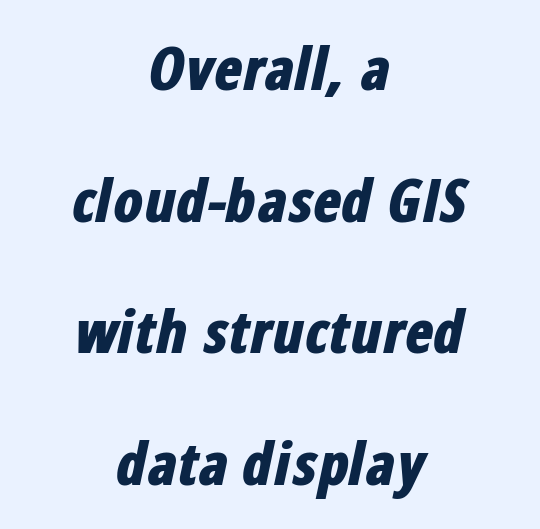
{"italic": "yes", "lean": "right", "slant_degrees": 12, "bold": "yes", "weight": "bold", "width": "condensed", "stroke_contrast": "low", "x_height": "medium", "monospaced": "no", "underline": "no", "align": "center", "line_spacing": "loose", "line_spacing_ratio": 2.23, "letter_spacing": "normal", "letter_spacing_em": 0.0, "glyph_px": 59}
